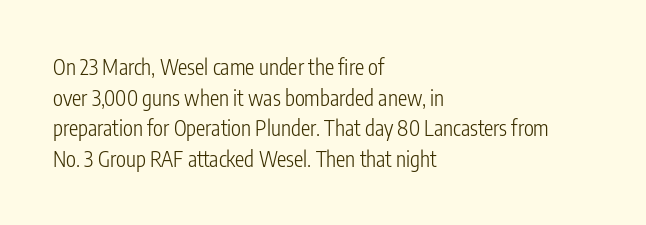
{"italic": "no", "bold": "no", "underline": "no", "align": "left", "line_spacing": "normal", "line_spacing_ratio": 1.46, "letter_spacing": "normal", "letter_spacing_em": 0.0, "glyph_px": 21}
